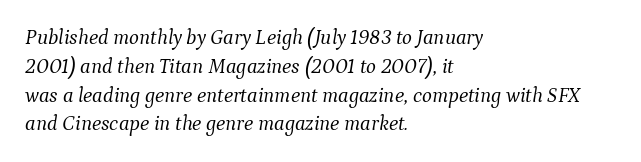
If you drew a ruler down the left edge, every line would touch it. The zone under the glyphs is completely vacant. Each stroke keeps to a modest, everyday thickness or less. The horizontal fit of the characters is conventional and even. Students, observe: this is what conventionally led text looks like.
